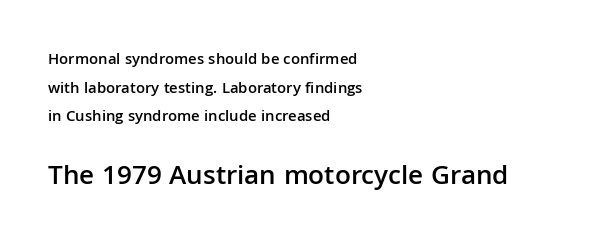
The image shows 28 px semibold sans-serif type, upright; set left-aligned, line spacing 1.79x, normal letter spacing, not underlined; the second (bottom) block is 1.75x larger; low stroke contrast and a medium x-height.
